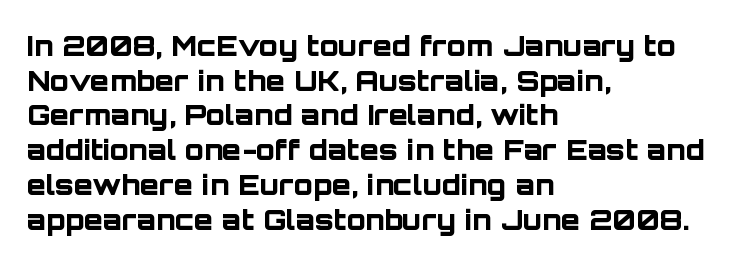
{"serif": "no", "italic": "no", "bold": "yes", "weight": "bold", "width": "normal", "stroke_contrast": "low", "x_height": "large", "monospaced": "no", "underline": "no", "align": "left", "line_spacing_ratio": 1.24, "letter_spacing": "normal", "letter_spacing_em": 0.0, "glyph_px": 28}
